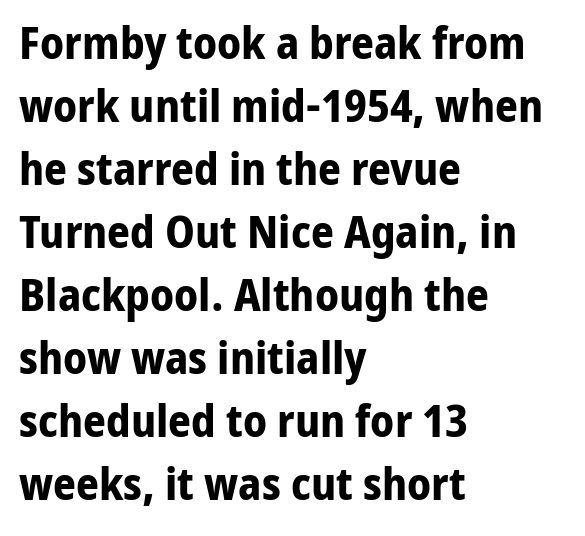
The space between consecutive lines is moderate. Its strokes are broad and dark, the hallmark of bold type. No word sits above an underline. Glyph-to-glyph distance matches everyday printed text. Alignment: flush left. Rendered with straight, roman letterforms.
